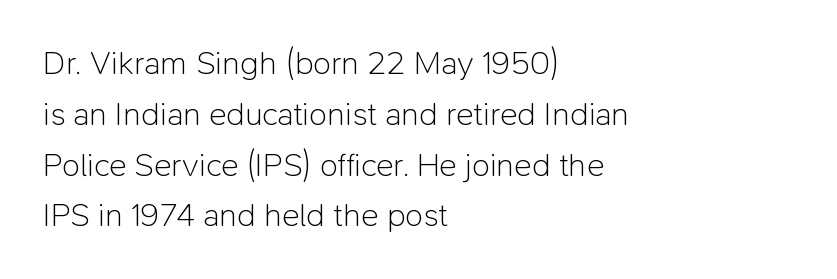
{"serif": "no", "italic": "no", "bold": "no", "weight": "light", "width": "normal", "stroke_contrast": "low", "x_height": "medium", "monospaced": "no", "underline": "no", "align": "left", "line_spacing": "normal", "line_spacing_ratio": 1.54, "letter_spacing": "normal", "letter_spacing_em": 0.0, "glyph_px": 33}
